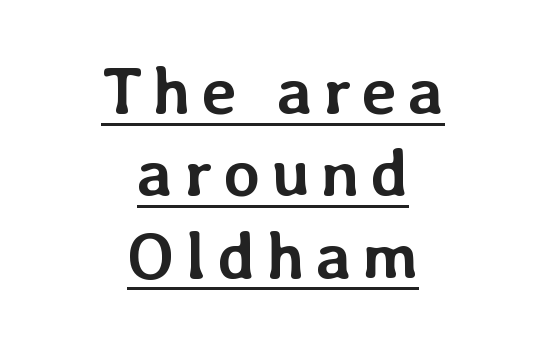
Q: Is the text bold? A: Yes.
Q: Is the text italic (slanted)? A: No, it is upright.
Q: Is the text underlined? A: Yes.
Q: How is the paragraph aligned? A: Centered.
Q: Width (condensed, normal, or wide)? A: Normal.
Q: Stroke contrast? A: Low.
Q: x-height? A: Medium.
Q: Monospaced? A: No.
